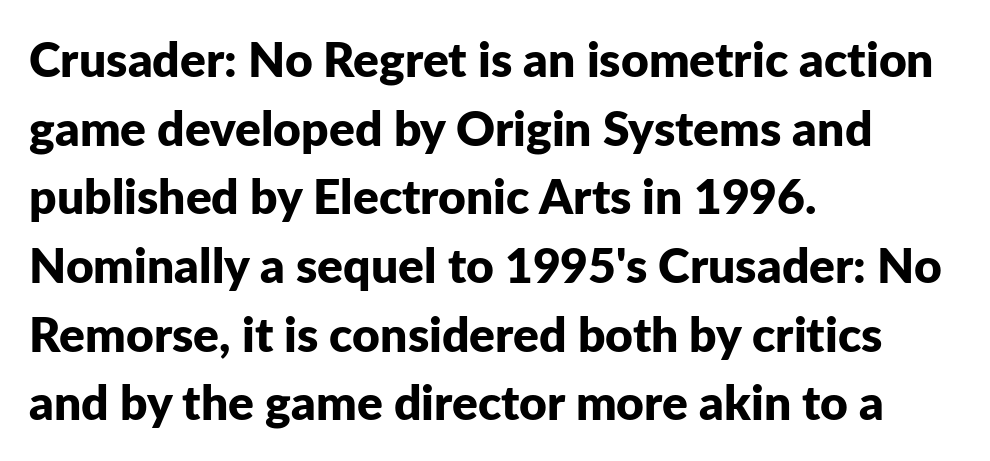
I'd describe the lettering as bold — thick and assertive. Descender tails drop into unmarked territory. The paragraph has a hard left edge and a soft right edge. This sample uses an upright cut, with every glyph sitting square on the baseline. The rendering keeps characters at their native spacing.
